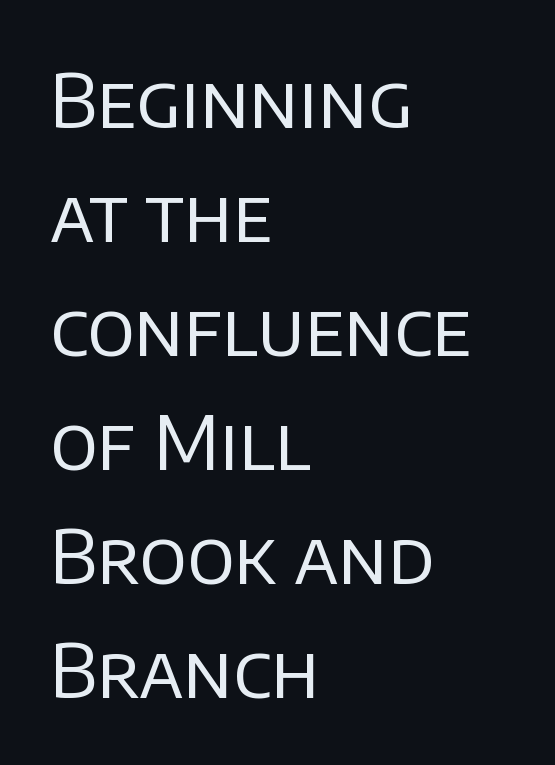
The image shows 75 px regular-weight sans-serif type, upright; set left-aligned, normal line spacing (1.52x), normal letter spacing, not underlined; low stroke contrast and a large x-height.
